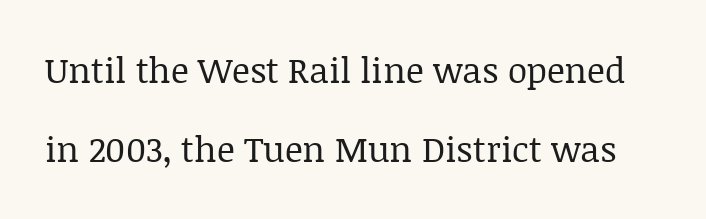
The letterforms sit at book weight or below. Think of a printed novel: that variable character pitch is what you see here. The font's upright variant was chosen for this text. Notice the wide empty band between every row — that's loose leading. You could call the tracking neutral — neither tight nor loose. Lines of text with bare space underneath.
